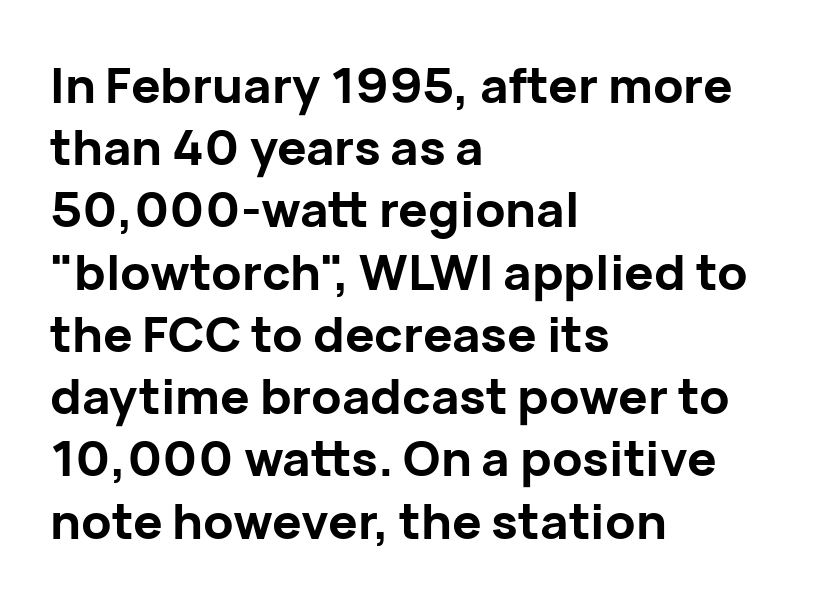
Stroke terminals: plain, sans-serif. Where is the straight margin? On the left. I'd describe the lettering as bold — thick and assertive. Summary of vertical rhythm: regular, with standard interline spacing.
